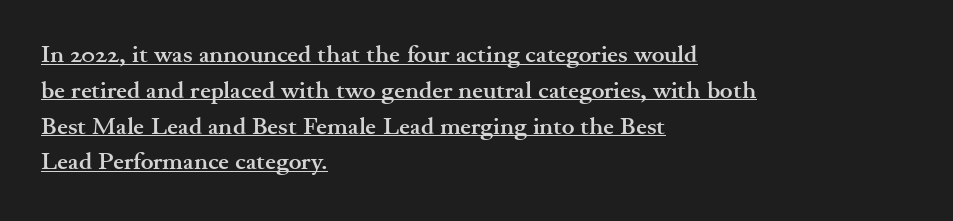
Q: Is the text bold? A: Yes.
Q: Is the text italic (slanted)? A: No, it is upright.
Q: Is the text underlined? A: Yes.
Q: How is the paragraph aligned? A: Left-aligned.
Q: Is the spacing between letters normal or unusually wide? A: Normal.
Q: Is the spacing between lines tight, normal or loose? A: Normal.
